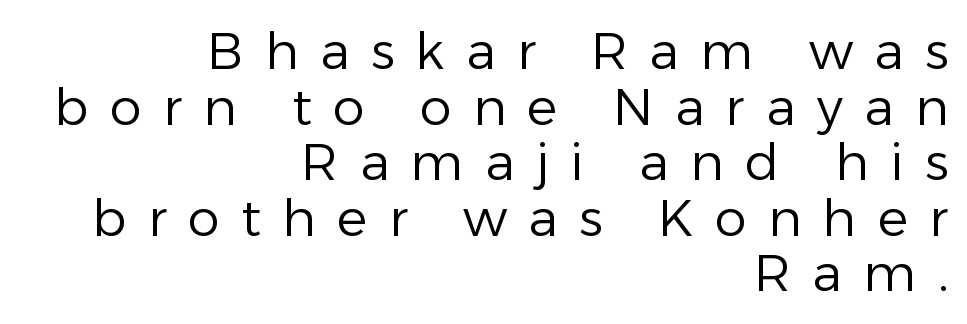
The image shows 51 px regular-weight sans-serif type, upright; set right-aligned, tight line spacing (1.09x), unusually wide letter spacing (+0.42 em), not underlined; low stroke contrast and a medium x-height.
